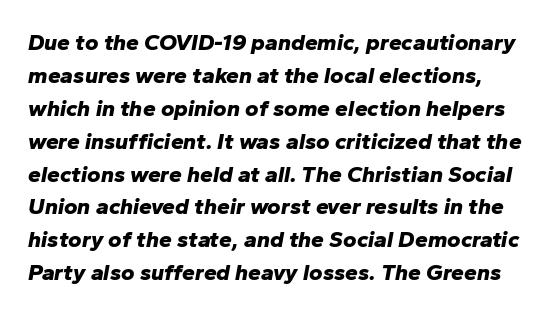
On the weight axis this lands at bold, roughly 700. Leading matches the norm, producing a regular column. Look at the tracking — it's just the regular setting, nothing added. Every character sits at an angle, as italics do. Descender tails drop into unmarked territory.
